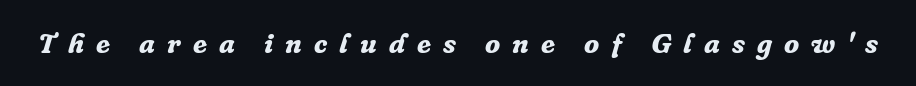
Q: Is the text bold? A: Yes.
Q: Is the text italic (slanted)? A: Yes, it leans right by about 16 degrees.
Q: Is the typeface a serif or a sans-serif typeface? A: Serif.
Q: Is the text underlined? A: No.
Q: Is the spacing between letters normal or unusually wide? A: Unusually wide.
Q: Width (condensed, normal, or wide)? A: Normal.
Q: Stroke contrast? A: Low.
Q: x-height? A: Medium.
Q: Monospaced? A: No.
